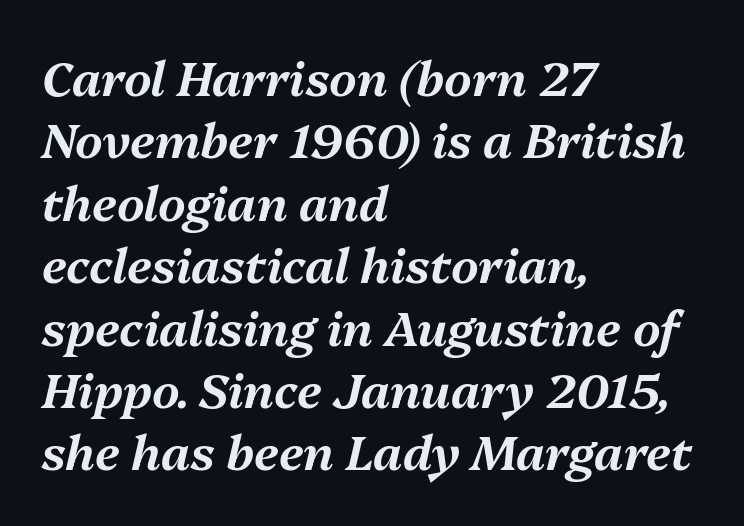
The image shows 48 px text type, italic (leaning right); set left-aligned, normal line spacing (1.3x), normal letter spacing, not underlined; medium stroke contrast and a medium x-height.
